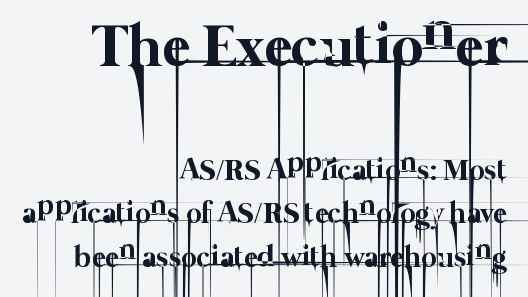
Q: Is the text bold? A: No.
Q: Is the text underlined? A: No.
Q: How is the paragraph aligned? A: Right-aligned.
Q: Is the spacing between letters normal or unusually wide? A: Normal.
Q: Is the spacing between lines tight, normal or loose? A: Normal.
Q: Which block of text is set in a larger size, the first (top) or the second (bottom)? A: The first (top) one.
Q: Width (condensed, normal, or wide)? A: Normal.
Q: Stroke contrast? A: Low.
Q: x-height? A: Medium.
Q: Monospaced? A: No.
